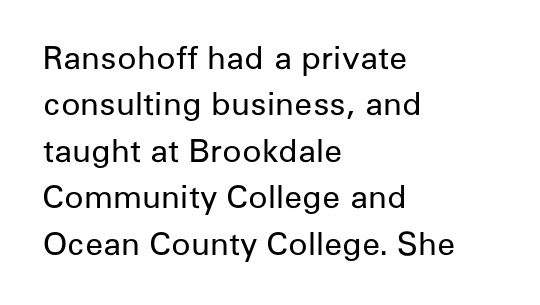
A student would call this left alignment; a typographer would say flush left, rag right. Lines of text with bare space underneath. The strokes are not fattened; the text isn't bold. Does extra space separate the letters? No, they use regular spacing. Does the lettering tilt? It doesn't — this is upright. The vertical gap from one line to the next is medium.
